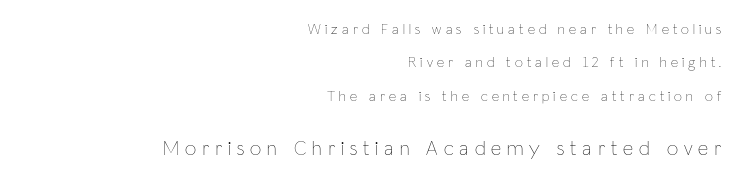
Size contrast runs from small at the top to large at the bottom. Upright lettering throughout. The tracking reads as deliberately expanded to a designer's eye. The line-height multiplier appears high, well above default.
